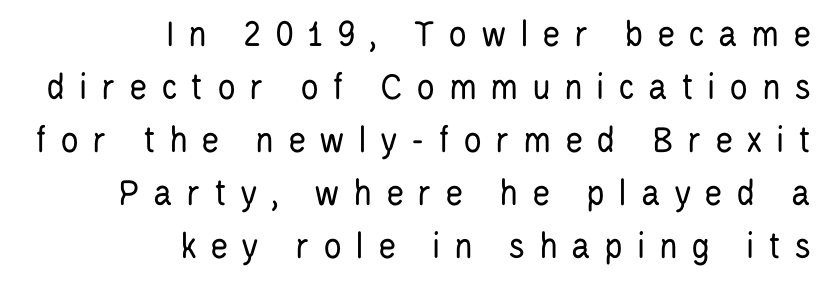
Q: Is the text bold? A: No.
Q: Is the text italic (slanted)? A: No, it is upright.
Q: Is the typeface a serif or a sans-serif typeface? A: Sans-serif.
Q: Is the text underlined? A: No.
Q: How is the paragraph aligned? A: Right-aligned.
Q: Is the spacing between letters normal or unusually wide? A: Unusually wide.
Q: Is the spacing between lines tight, normal or loose? A: Normal.
Q: Width (condensed, normal, or wide)? A: Condensed.
Q: Stroke contrast? A: Low.
Q: x-height? A: Large.
Q: Monospaced? A: No.
